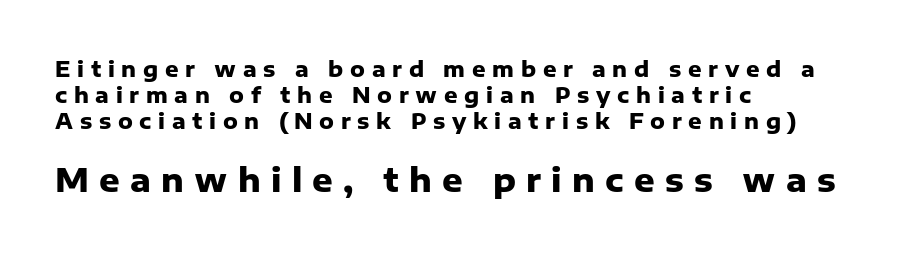
Q: Is the text bold? A: Yes.
Q: Is the text italic (slanted)? A: No, it is upright.
Q: Is the typeface a serif or a sans-serif typeface? A: Sans-serif.
Q: Is the text underlined? A: No.
Q: How is the paragraph aligned? A: Left-aligned.
Q: Is the spacing between letters normal or unusually wide? A: Unusually wide.
Q: Which block of text is set in a larger size, the first (top) or the second (bottom)? A: The second (bottom) one.
Q: Width (condensed, normal, or wide)? A: Normal.
Q: Stroke contrast? A: Low.
Q: x-height? A: Medium.
Q: Monospaced? A: No.
